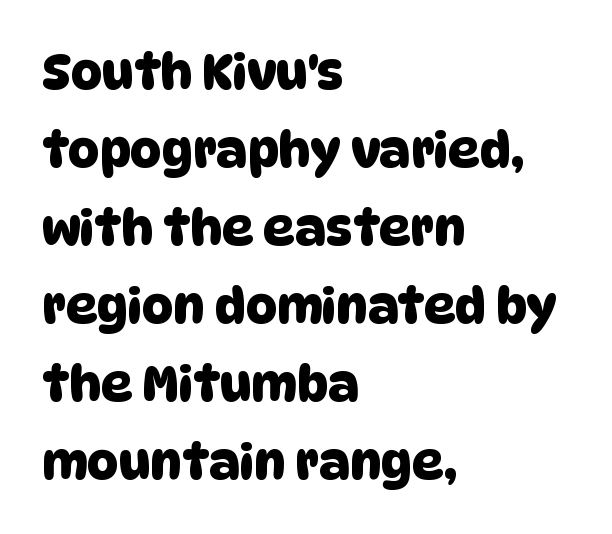
{"serif": "no", "width": "normal", "stroke_contrast": "low", "x_height": "large", "monospaced": "no", "underline": "no", "align": "left", "line_spacing": "normal", "line_spacing_ratio": 1.59, "letter_spacing": "normal", "letter_spacing_em": 0.0, "glyph_px": 49}
